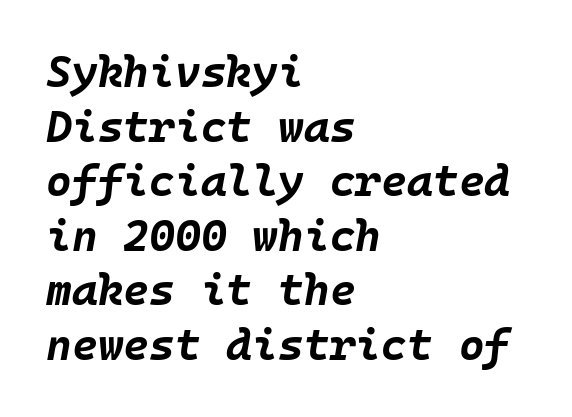
The image shows 44 px bold type, italic (leaning right); set left-aligned, line spacing 1.24x, normal letter spacing, not underlined; low stroke contrast and a large x-height.
